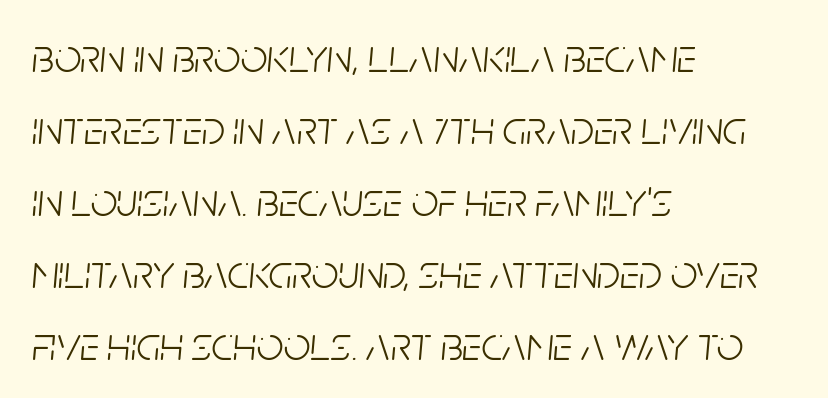
{"italic": "yes", "lean": "right", "slant_degrees": 5, "bold": "no", "weight": "light", "width": "condensed", "stroke_contrast": "low", "x_height": "large", "monospaced": "no", "underline": "no", "align": "left", "line_spacing": "normal", "line_spacing_ratio": 1.53, "letter_spacing": "normal", "letter_spacing_em": 0.0, "glyph_px": 47}
